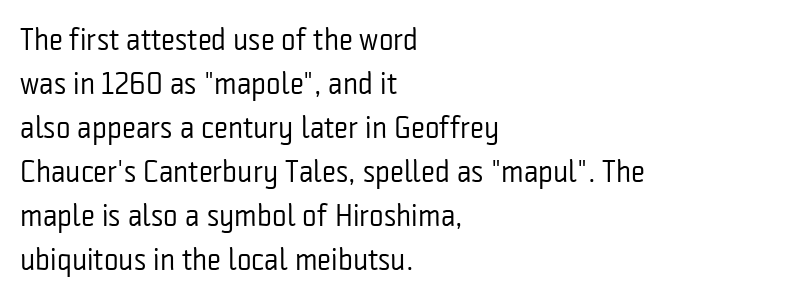
{"serif": "no", "italic": "no", "bold": "no", "weight": "regular", "width": "condensed", "stroke_contrast": "low", "x_height": "medium", "monospaced": "no", "underline": "no", "align": "left", "line_spacing": "normal", "line_spacing_ratio": 1.42, "letter_spacing": "normal", "letter_spacing_em": 0.0, "glyph_px": 31}
